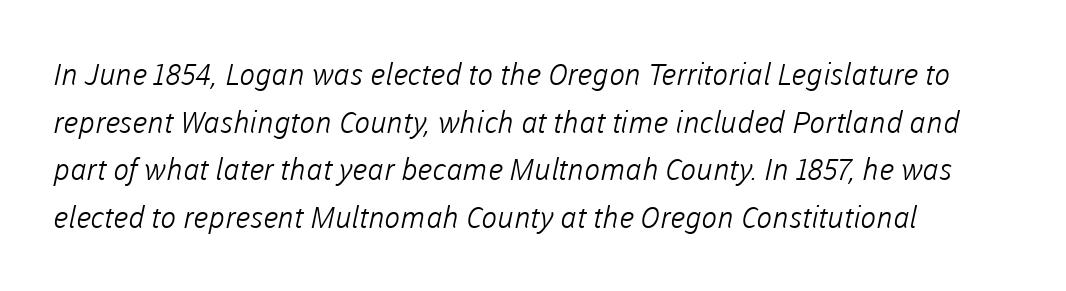
Q: Is the text bold? A: No.
Q: Is the typeface a serif or a sans-serif typeface? A: Sans-serif.
Q: Is the text underlined? A: No.
Q: Is the spacing between letters normal or unusually wide? A: Normal.
Q: Is the spacing between lines tight, normal or loose? A: Normal.
Q: Width (condensed, normal, or wide)? A: Normal.
Q: Stroke contrast? A: Low.
Q: x-height? A: Medium.
Q: Monospaced? A: No.
